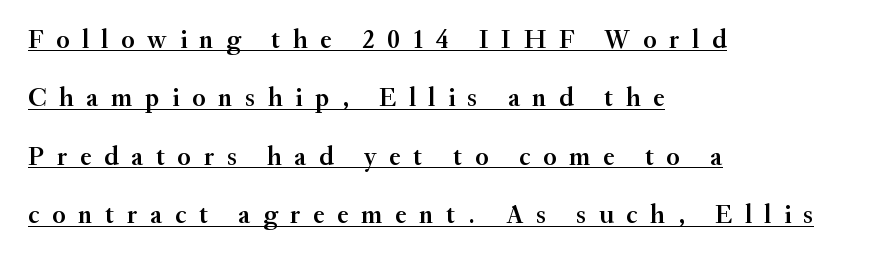
In designer terms, the underline attribute is active on this setting. How heavy is the stroke? Medium-heavy — a semibold, shy of bold. There is plenty of visible air inserted between adjacent glyphs. A roman cut, with each character standing at attention. Visually the block forms a straight wall on the left and a jagged coastline on the right. Students, observe: this is what heavily led, spacious text looks like.
